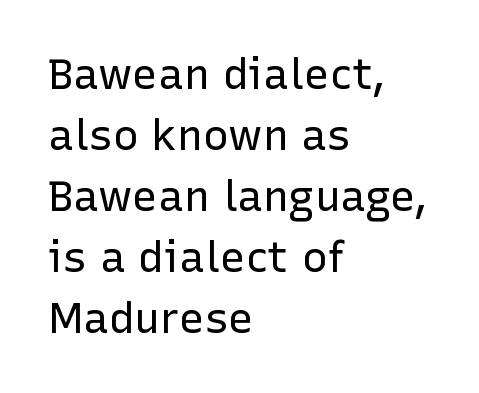
The image shows 43 px regular-weight sans-serif type, upright; set left-aligned, normal line spacing (1.42x), normal letter spacing, not underlined; low stroke contrast and a medium x-height.
